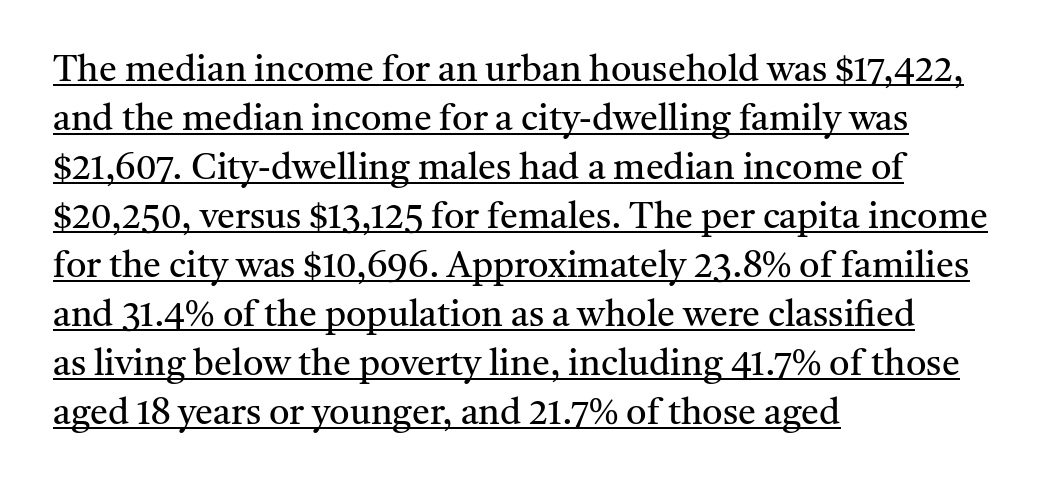
{"serif": "yes", "italic": "no", "bold": "no", "weight": "regular", "width": "normal", "stroke_contrast": "medium", "x_height": "medium", "monospaced": "no", "underline": "yes", "align": "left", "line_spacing": "normal", "line_spacing_ratio": 1.36, "letter_spacing": "normal", "letter_spacing_em": 0.0, "glyph_px": 36}
